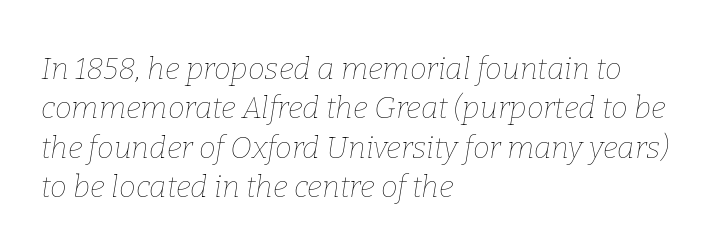
You could not count columns in this text — the font is proportionally spaced. A classic flush-left, rag-right setting is used for this passage. This sample uses an oblique cut, with every glyph tilted off the vertical. Heft: none added — not bold. Summary of vertical rhythm: regular, with standard interline spacing. The passage shown has conventional tracking throughout.
